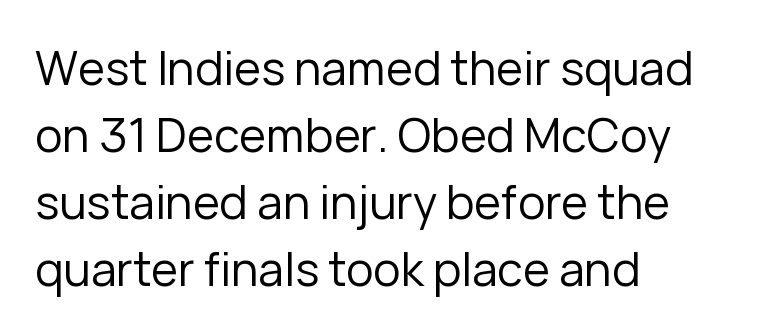
The image shows 46 px regular-weight sans-serif type, upright; set left-aligned, normal line spacing (1.46x), normal letter spacing, not underlined; low stroke contrast and a medium x-height.
